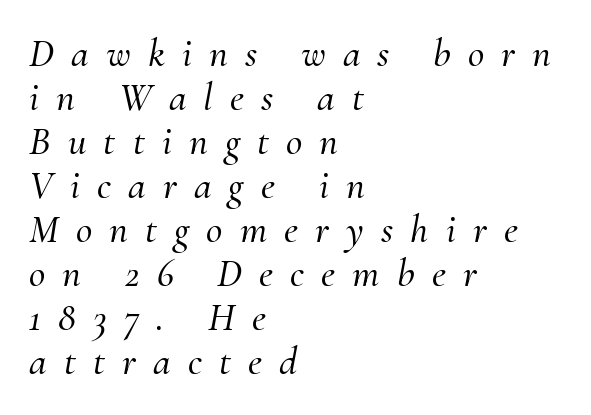
The designer went with a serif here, giving each stem small feet. Varying glyph widths throughout — classic text-font behaviour. Is there much room between lines? No — they nearly touch. Clear beneath every line of the passage. The passage shown leans; its letterforms are oblique.
